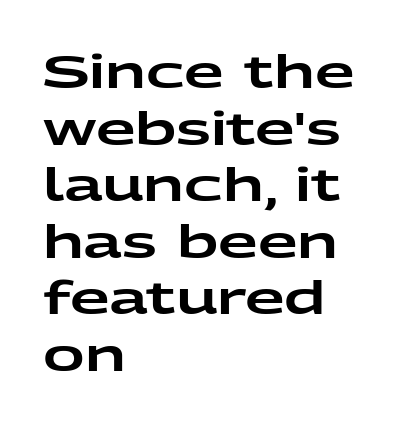
{"serif": "no", "italic": "no", "width": "wide", "stroke_contrast": "low", "x_height": "medium", "monospaced": "no", "underline": "no", "align": "left", "line_spacing_ratio": 1.23, "letter_spacing": "normal", "letter_spacing_em": 0.0, "glyph_px": 46}
